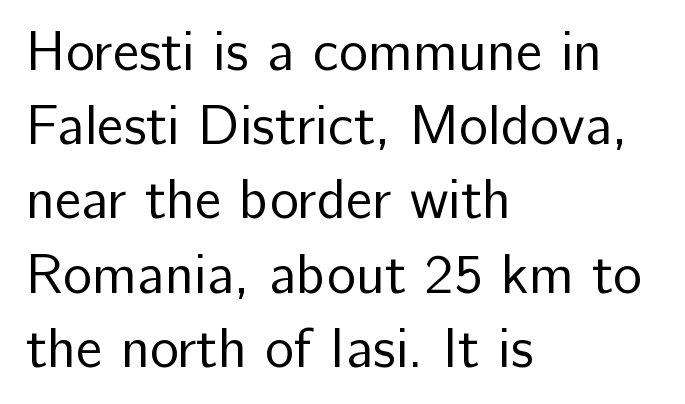
The image shows 55 px regular-weight sans-serif type, upright; set left-aligned, normal line spacing (1.35x), normal letter spacing, not underlined; low stroke contrast and a medium x-height.
